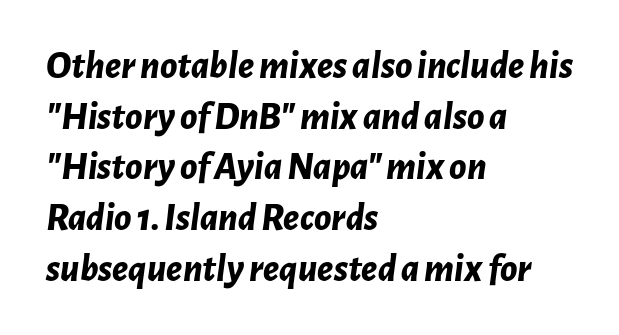
The image shows 39 px bold type, italic (leaning right); set left-aligned, normal line spacing (1.3x), normal letter spacing, not underlined; low stroke contrast and a medium x-height.
